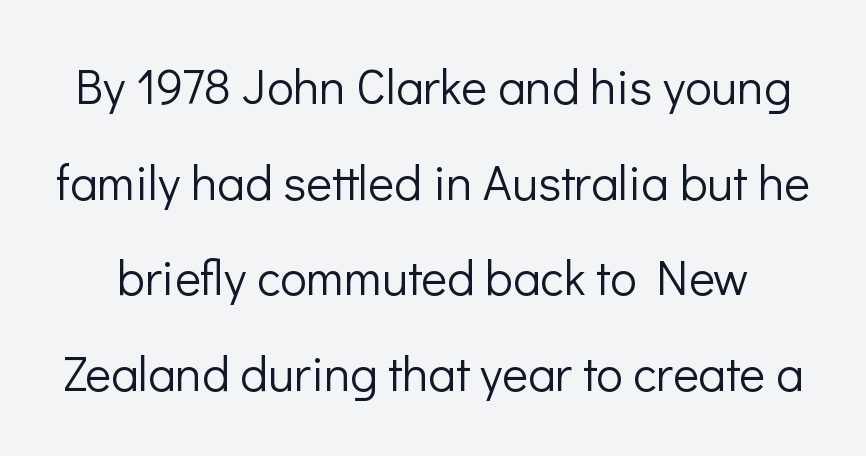
Font category for this specimen: sans-serif. The passage shown stacks its lines with a broad gap. Letter spacing: default. Nothing heavy about these letters — not bold at all. These lines were composed using upright roman letters. Proportional: the letters do not fall into vertical columns.
